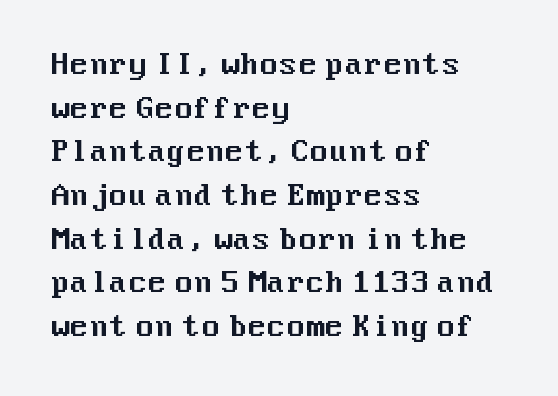
Q: Is the text italic (slanted)? A: No, it is upright.
Q: Is the typeface a serif or a sans-serif typeface? A: Sans-serif.
Q: Is the text underlined? A: No.
Q: How is the paragraph aligned? A: Left-aligned.
Q: Is the spacing between letters normal or unusually wide? A: Normal.
Q: Is the spacing between lines tight, normal or loose? A: Normal.
Q: Width (condensed, normal, or wide)? A: Normal.
Q: Stroke contrast? A: Medium.
Q: x-height? A: Medium.
